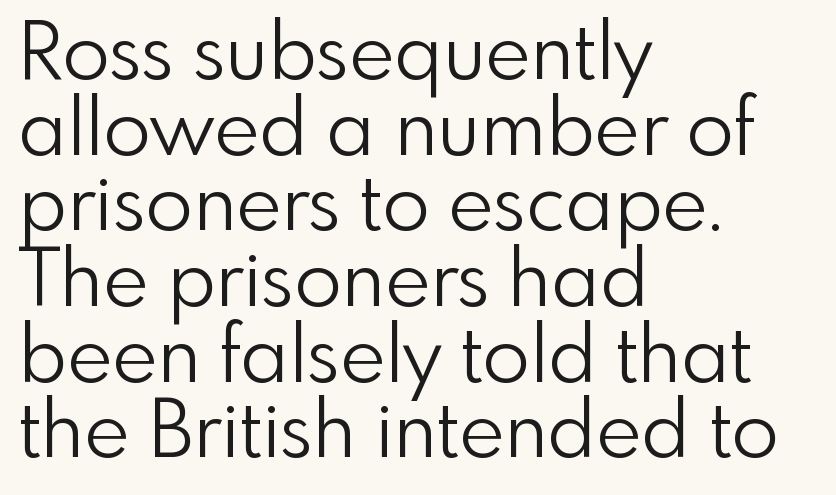
The image shows 78 px light sans-serif type, upright; set left-aligned, tight line spacing (0.97x), normal letter spacing, not underlined; a small x-height.
